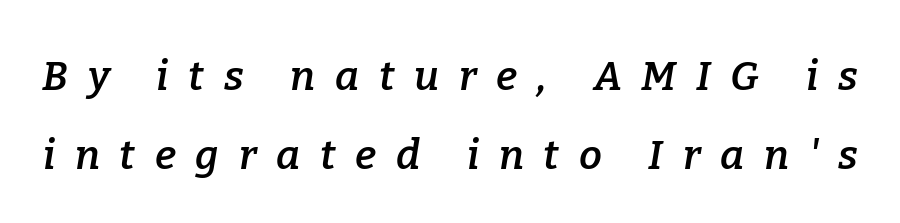
The image shows 41 px semibold serif type, italic (leaning right); set loose line spacing (1.92x), unusually wide letter spacing (+0.48 em), not underlined; low stroke contrast and a medium x-height.
